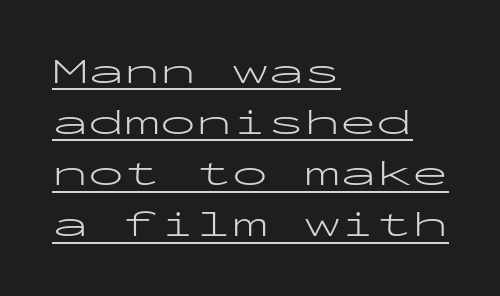
Q: Is the text bold? A: No.
Q: Is the text italic (slanted)? A: No, it is upright.
Q: Is the typeface a serif or a sans-serif typeface? A: Sans-serif.
Q: Is the text underlined? A: Yes.
Q: How is the paragraph aligned? A: Left-aligned.
Q: Is the spacing between letters normal or unusually wide? A: Normal.
Q: Is the spacing between lines tight, normal or loose? A: Normal.
Q: Width (condensed, normal, or wide)? A: Wide.
Q: Stroke contrast? A: Low.
Q: x-height? A: Medium.
Q: Monospaced? A: Yes.
